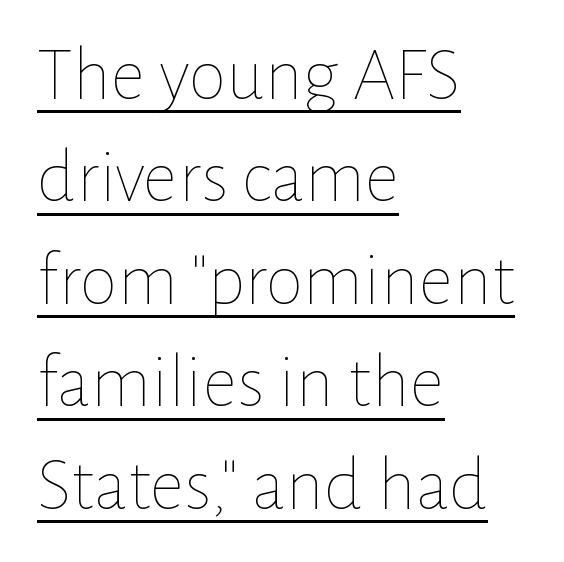
The image shows 77 px thin type, upright; set left-aligned, normal line spacing (1.33x), normal letter spacing, underlined; low stroke contrast and a medium x-height.
